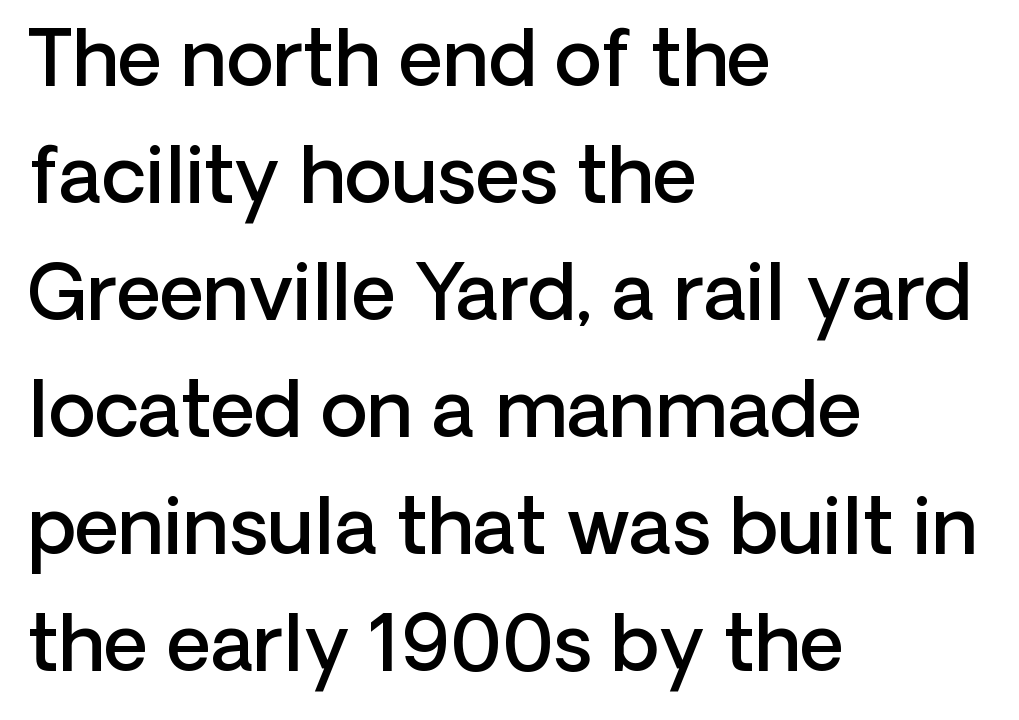
{"serif": "no", "italic": "no", "bold": "semi", "weight": "semibold", "width": "normal", "stroke_contrast": "low", "x_height": "medium", "monospaced": "no", "underline": "no", "align": "left", "line_spacing": "normal", "line_spacing_ratio": 1.52, "letter_spacing": "normal", "letter_spacing_em": 0.0, "glyph_px": 77}
